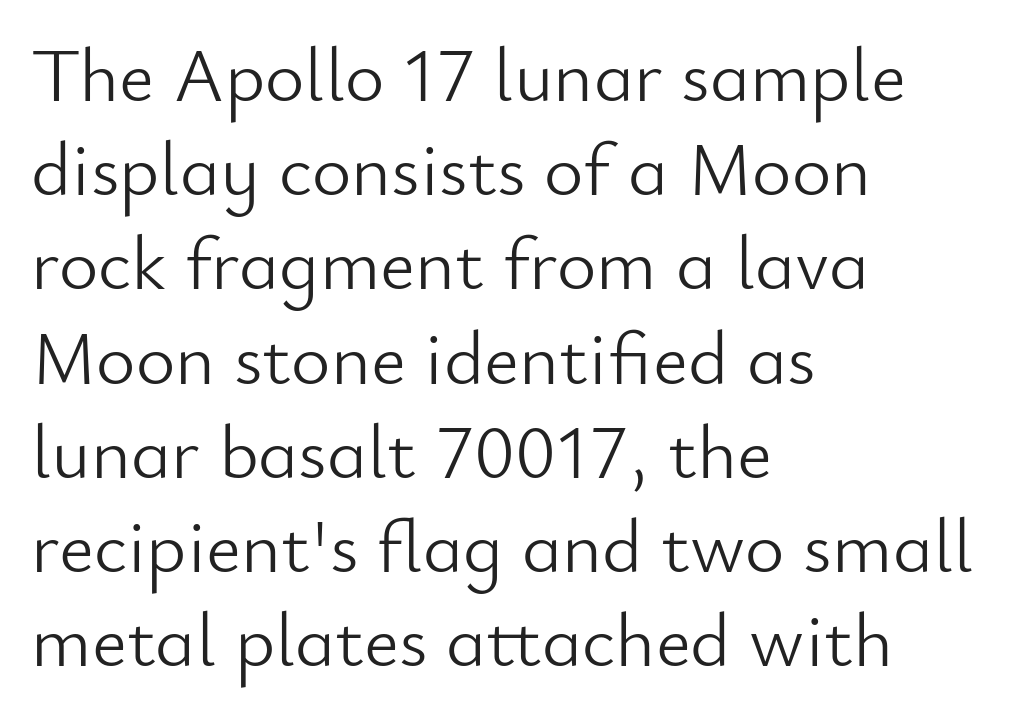
The zone under the glyphs is completely vacant. This is not heavy type; no bold has been used. Each letter's strokes conclude bluntly, with no projecting serifs. The lettering stays uniformly vertical, giving the passage a roman look. These lines stack with their left ends in a neat column.
